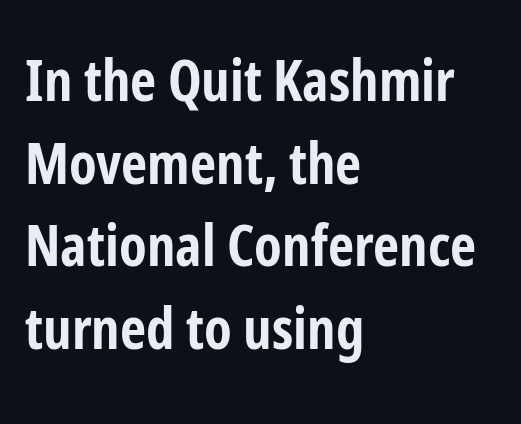
The image shows 57 px bold, condensed sans-serif type, upright; set left-aligned, normal line spacing (1.45x), normal letter spacing, not underlined; low stroke contrast and a medium x-height.
